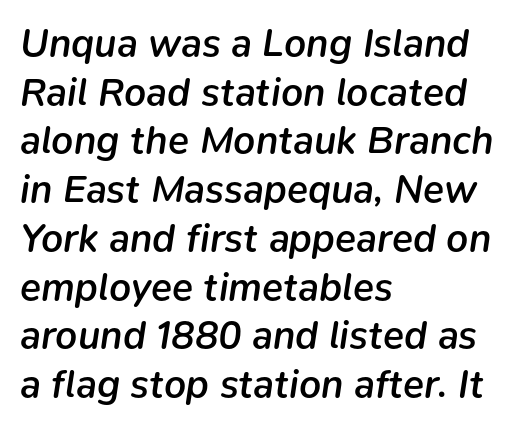
The passage shown stacks its lines at a standard gap. Yep, that's italic — everything's leaning. The type is set solid horizontally, with unmodified tracking. These lines stack with their left ends in a neat column.
